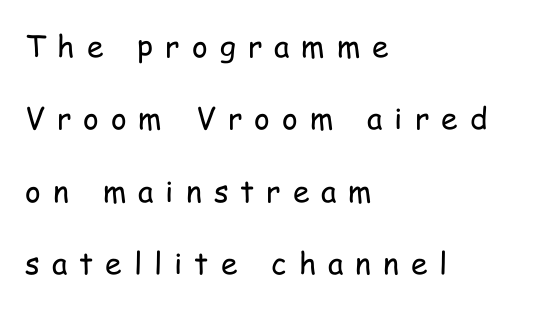
Q: Is the text bold? A: No.
Q: Is the text italic (slanted)? A: No, it is upright.
Q: Is the typeface a serif or a sans-serif typeface? A: Sans-serif.
Q: Is the text underlined? A: No.
Q: How is the paragraph aligned? A: Left-aligned.
Q: Is the spacing between letters normal or unusually wide? A: Unusually wide.
Q: Is the spacing between lines tight, normal or loose? A: Loose.
Q: Width (condensed, normal, or wide)? A: Condensed.
Q: Stroke contrast? A: Low.
Q: x-height? A: Medium.
Q: Monospaced? A: No.
